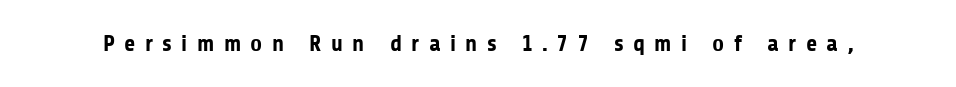
These lines have a slow, spaced-out rhythm from letter to letter. The glyphs are unaccompanied by any horizontal stroke below them. Plenty of ink on the page — the face is bold. It's the straight-up-and-down kind of type.
